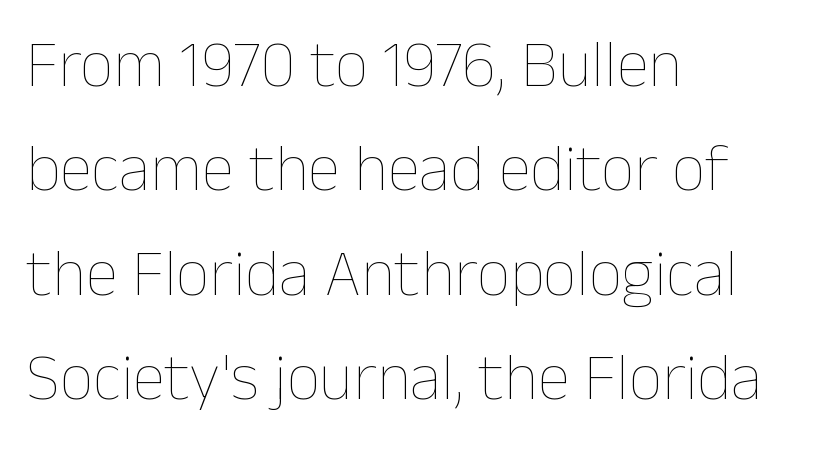
{"italic": "no", "bold": "no", "weight": "thin", "width": "normal", "stroke_contrast": "low", "x_height": "medium", "monospaced": "no", "underline": "no", "align": "left", "line_spacing": "normal", "line_spacing_ratio": 1.58, "letter_spacing": "normal", "letter_spacing_em": 0.0, "glyph_px": 66}
